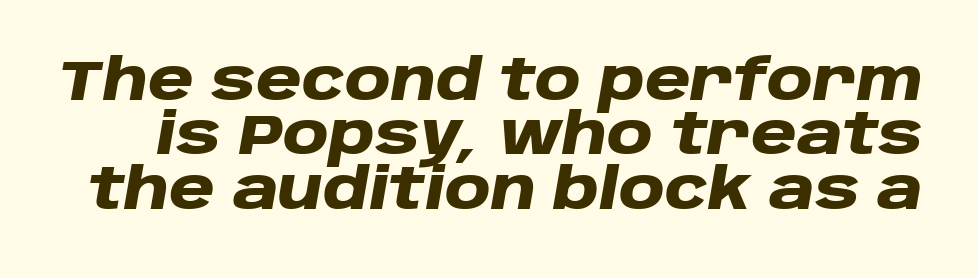
{"italic": "yes", "lean": "right", "slant_degrees": 10, "bold": "yes", "weight": "heavy", "width": "wide", "stroke_contrast": "low", "x_height": "large", "monospaced": "no", "underline": "no", "line_spacing": "tight", "line_spacing_ratio": 0.97, "letter_spacing": "normal", "letter_spacing_em": 0.0, "glyph_px": 56}
